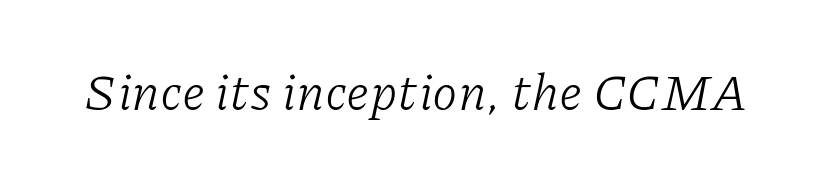
The image shows 51 px light serif type, italic (leaning right); set normal letter spacing, not underlined; low stroke contrast and a medium x-height.
